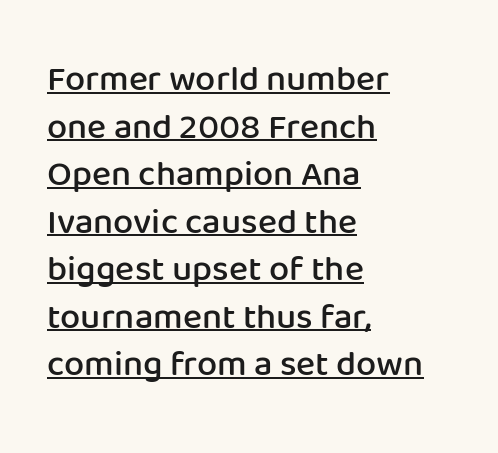
The image shows 36 px semibold sans-serif type, upright; set left-aligned, normal line spacing (1.32x), normal letter spacing, underlined; low stroke contrast and a medium x-height.
